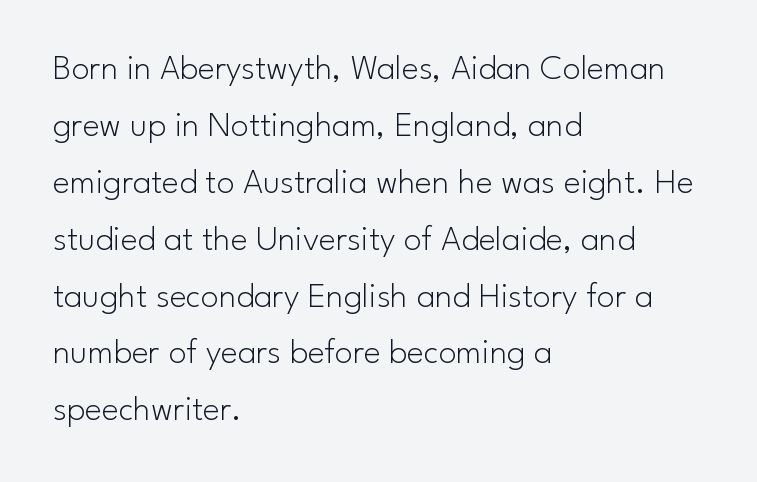
The rendering shows plain stroke endings on the letterforms — a sans-serif design. In terms of leading, this rendering sits right in the middle. The weight tops out at a normal text grade. Looks like regular typesetting: each glyph gets only the width it needs. The zone under the glyphs is completely vacant. One-word summary of the alignment: left.
